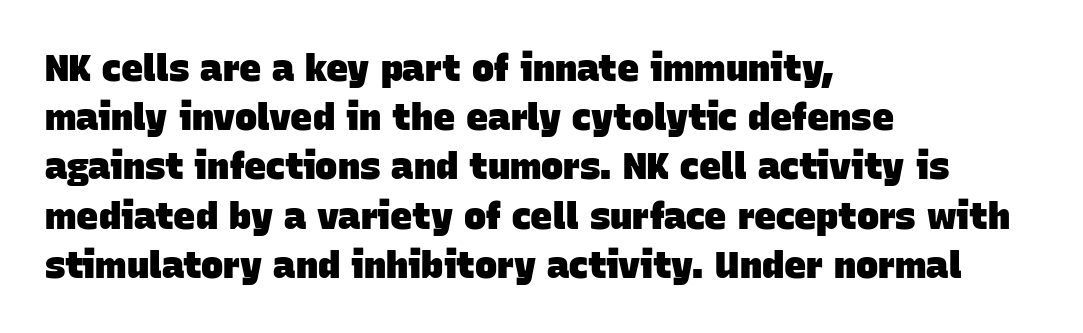
{"serif": "no", "bold": "yes", "weight": "heavy", "width": "normal", "stroke_contrast": "low", "x_height": "large", "monospaced": "no", "underline": "no", "align": "left", "line_spacing": "normal", "line_spacing_ratio": 1.33, "letter_spacing": "normal", "letter_spacing_em": 0.0, "glyph_px": 37}
